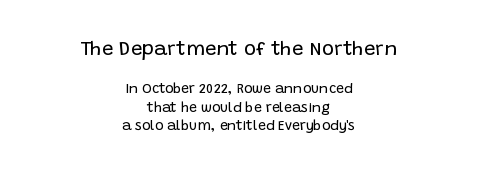
{"italic": "no", "bold": "no", "underline": "no", "align": "center", "line_spacing": "normal", "line_spacing_ratio": 1.31, "letter_spacing": "normal", "letter_spacing_em": 0.0, "larger_block": "first", "size_ratio": 1.43, "glyph_px": 20}
